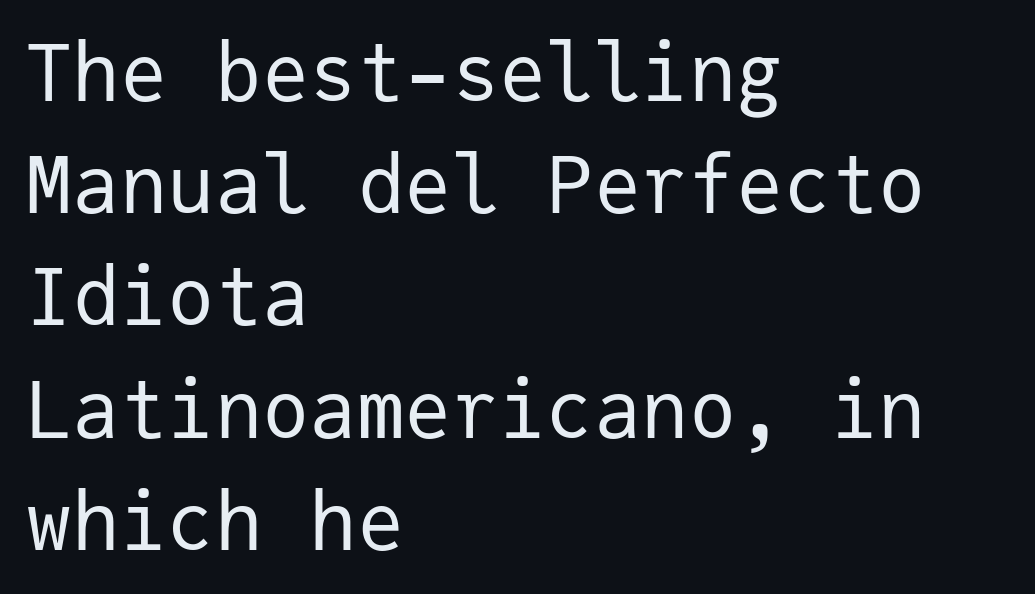
{"serif": "no", "italic": "no", "bold": "no", "weight": "regular", "width": "normal", "stroke_contrast": "low", "x_height": "medium", "monospaced": "yes", "underline": "no", "align": "left", "line_spacing": "normal", "line_spacing_ratio": 1.42, "letter_spacing": "normal", "letter_spacing_em": 0.0, "glyph_px": 79}
